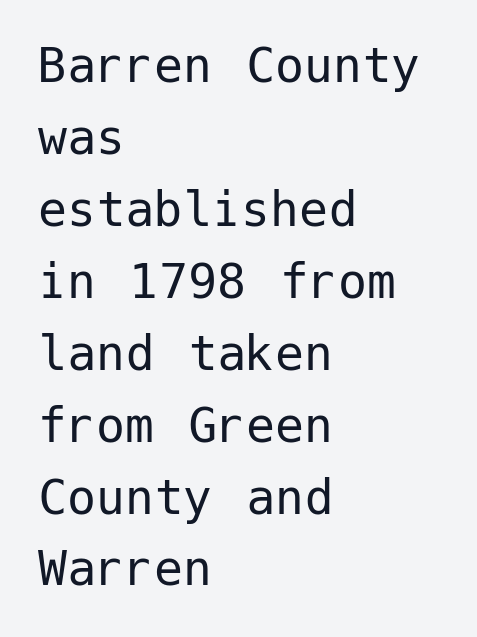
Default kerning and tracking; the words read as compact shapes. The face used here is a sans, in the tradition of grotesques and geometrics. Unlike italic type, these characters show no tilt at all. Counters stay open thanks to moderate or lighter strokes. The rendering anchors every line to the left-hand side. Honestly, there is no underline to notice here at all.
